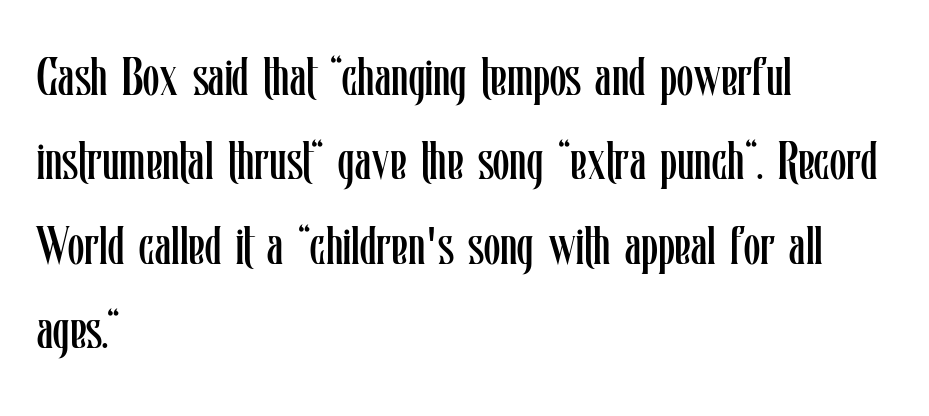
Honestly, the letter spacing is just normal — you wouldn't notice it. Think of a printed novel: that variable character pitch is what you see here. Ink coverage per letter is moderate at most. Normally led — the rows are evenly, conventionally spaced. Words float on clear page, feet unadorned. All the whitespace from short lines collects on the right.
